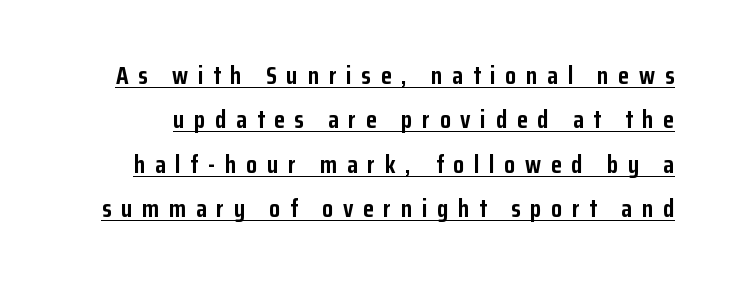
Does a line run under the words? Yes, clearly. These lines have a slow, spaced-out rhythm from letter to letter. The letters are bold, with thick, heavy strokes. Does the lettering tilt? It doesn't — this is upright.
